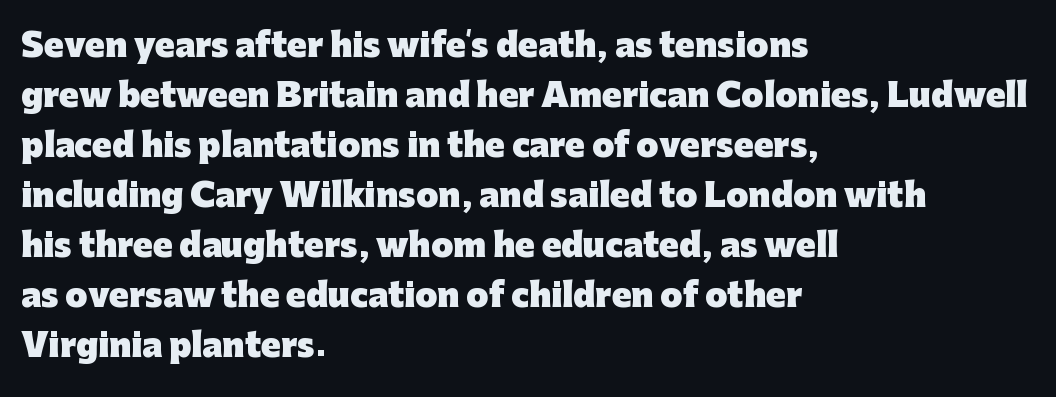
Q: Is the text bold? A: Yes.
Q: Is the text italic (slanted)? A: No, it is upright.
Q: Is the typeface a serif or a sans-serif typeface? A: Sans-serif.
Q: Is the text underlined? A: No.
Q: How is the paragraph aligned? A: Left-aligned.
Q: Is the spacing between letters normal or unusually wide? A: Normal.
Q: Is the spacing between lines tight, normal or loose? A: Normal.
Q: Width (condensed, normal, or wide)? A: Normal.
Q: Stroke contrast? A: Low.
Q: x-height? A: Medium.
Q: Monospaced? A: No.
